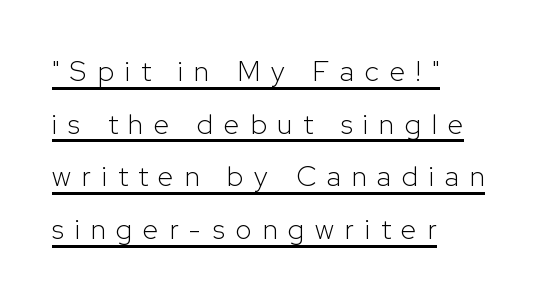
The image shows 28 px light sans-serif type, upright; set left-aligned, line spacing 1.88x, unusually wide letter spacing (+0.39 em), underlined; low stroke contrast and a medium x-height.
